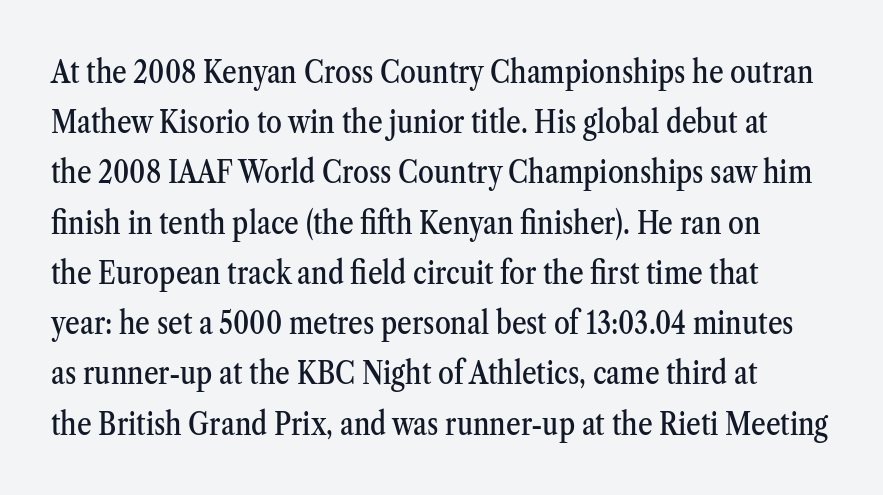
{"serif": "yes", "italic": "no", "width": "condensed", "stroke_contrast": "medium", "x_height": "medium", "monospaced": "no", "underline": "no", "line_spacing": "normal", "line_spacing_ratio": 1.57, "letter_spacing": "normal", "letter_spacing_em": 0.0, "glyph_px": 32}
